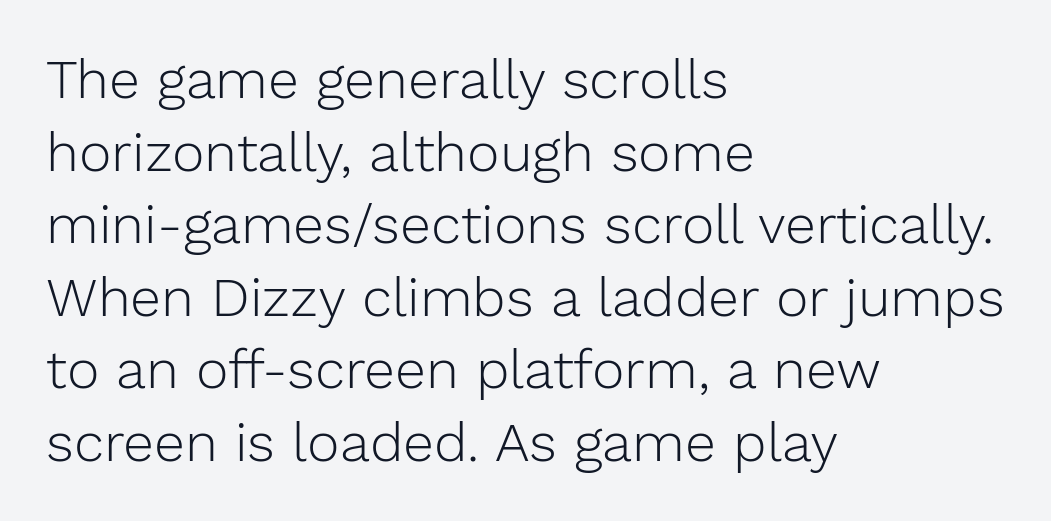
Q: Is the text bold? A: No.
Q: Is the text italic (slanted)? A: No, it is upright.
Q: Is the typeface a serif or a sans-serif typeface? A: Sans-serif.
Q: Is the text underlined? A: No.
Q: How is the paragraph aligned? A: Left-aligned.
Q: Is the spacing between letters normal or unusually wide? A: Normal.
Q: Is the spacing between lines tight, normal or loose? A: Normal.
Q: Width (condensed, normal, or wide)? A: Normal.
Q: Stroke contrast? A: Low.
Q: x-height? A: Medium.
Q: Monospaced? A: No.
